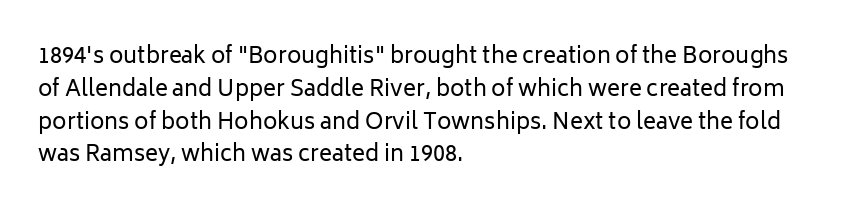
Descender tails drop into unmarked territory. Vertically, the passage feels balanced, rows spaced as you'd expect. The typesetter chose a ragged-right arrangement here. The typography opts for an upright posture over an oblique one. The rendering keeps characters at their native spacing. Stroke mass is kept to a normal reading level or below.
